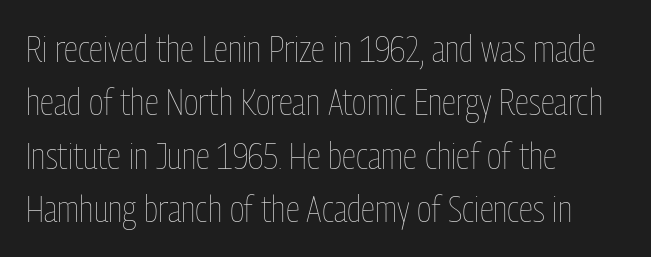
The image shows 37 px thin, condensed type, upright; set left-aligned, normal line spacing (1.44x), normal letter spacing, not underlined; low stroke contrast and a medium x-height.
